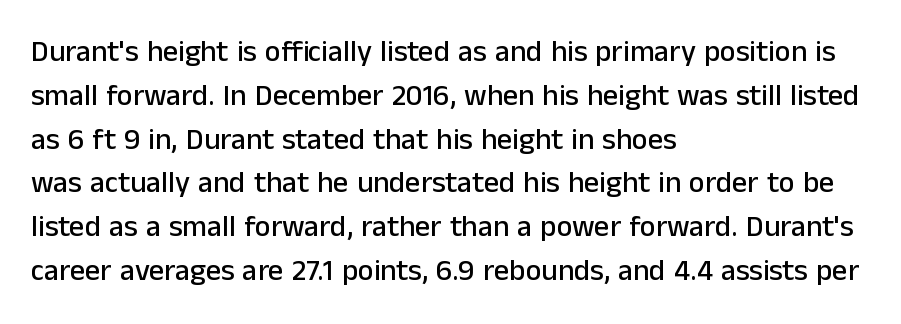
The image shows 30 px sans-serif type, upright; set left-aligned, normal line spacing (1.46x), normal letter spacing, not underlined; low stroke contrast and a medium x-height.
